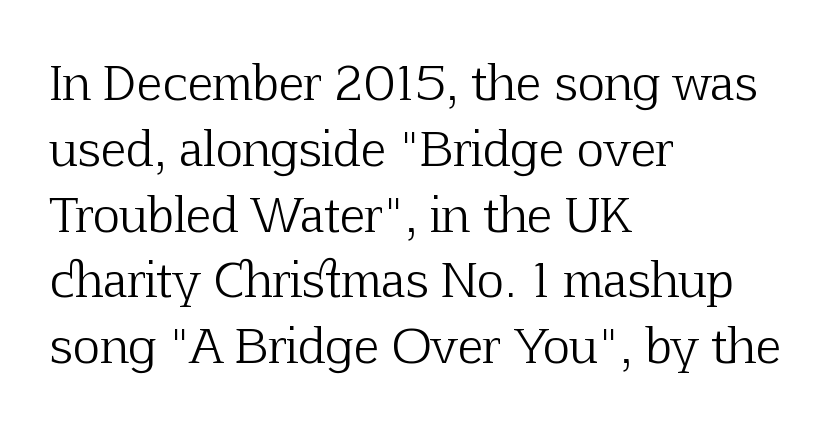
The image shows 47 px light serif type, upright; set left-aligned, normal line spacing (1.4x), normal letter spacing, not underlined; low stroke contrast and a medium x-height.
